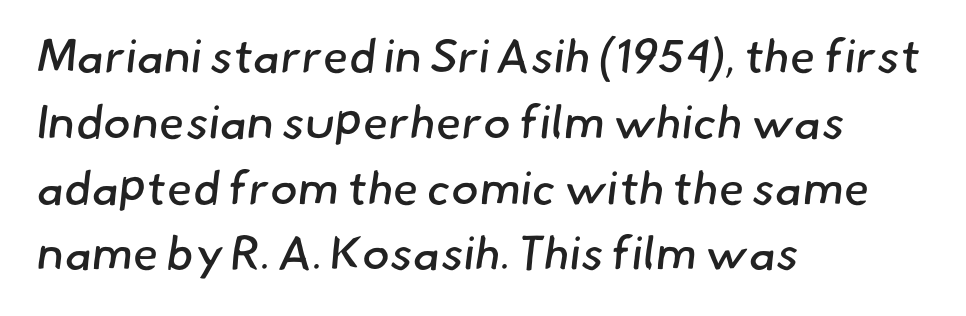
Q: Is the text bold? A: No.
Q: Is the typeface a serif or a sans-serif typeface? A: Sans-serif.
Q: Is the text underlined? A: No.
Q: How is the paragraph aligned? A: Left-aligned.
Q: Is the spacing between letters normal or unusually wide? A: Normal.
Q: Is the spacing between lines tight, normal or loose? A: Normal.
Q: Width (condensed, normal, or wide)? A: Normal.
Q: Stroke contrast? A: Low.
Q: x-height? A: Small.
Q: Monospaced? A: No.
